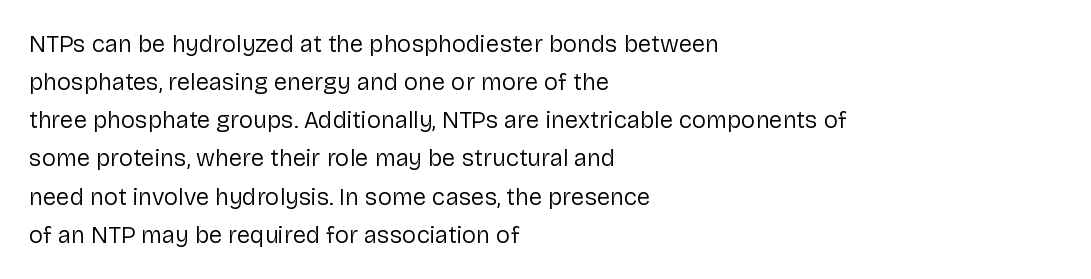
{"italic": "no", "bold": "no", "underline": "no", "align": "left", "line_spacing": "normal", "line_spacing_ratio": 1.59, "letter_spacing": "normal", "letter_spacing_em": 0.0, "glyph_px": 24}
